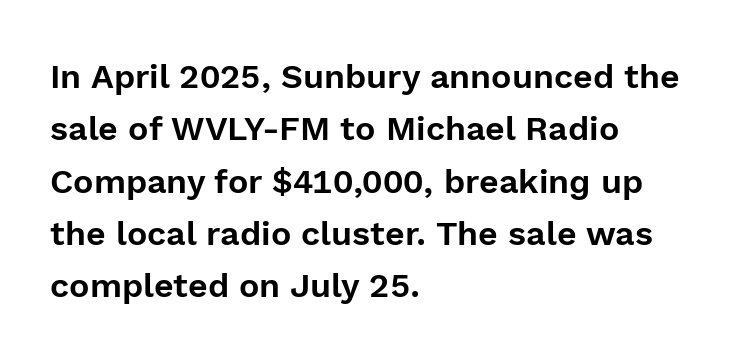
{"serif": "no", "italic": "no", "width": "normal", "x_height": "medium", "monospaced": "no", "underline": "no", "align": "left", "line_spacing": "normal", "line_spacing_ratio": 1.54, "letter_spacing": "normal", "letter_spacing_em": 0.0, "glyph_px": 34}
